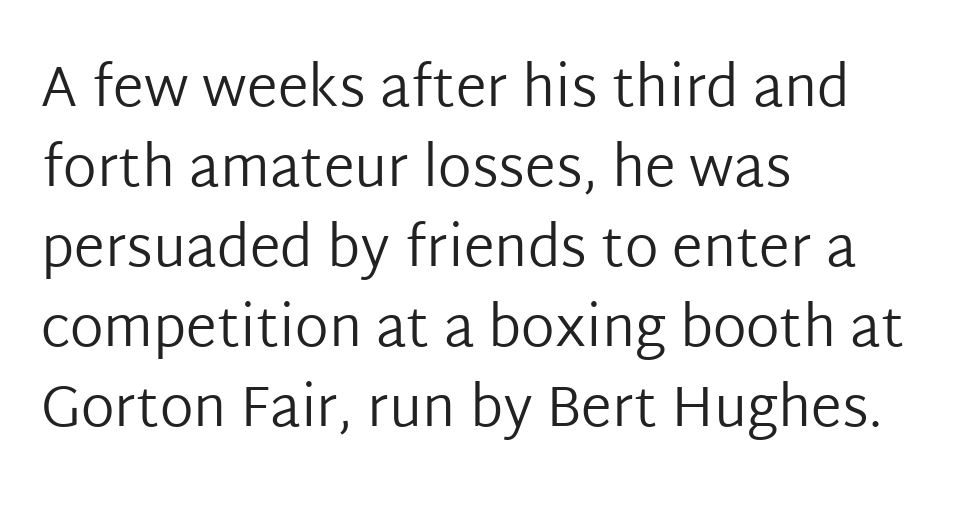
The image shows 56 px regular-weight sans-serif type, upright; set left-aligned, normal line spacing (1.43x), normal letter spacing, not underlined; low stroke contrast and a medium x-height.
